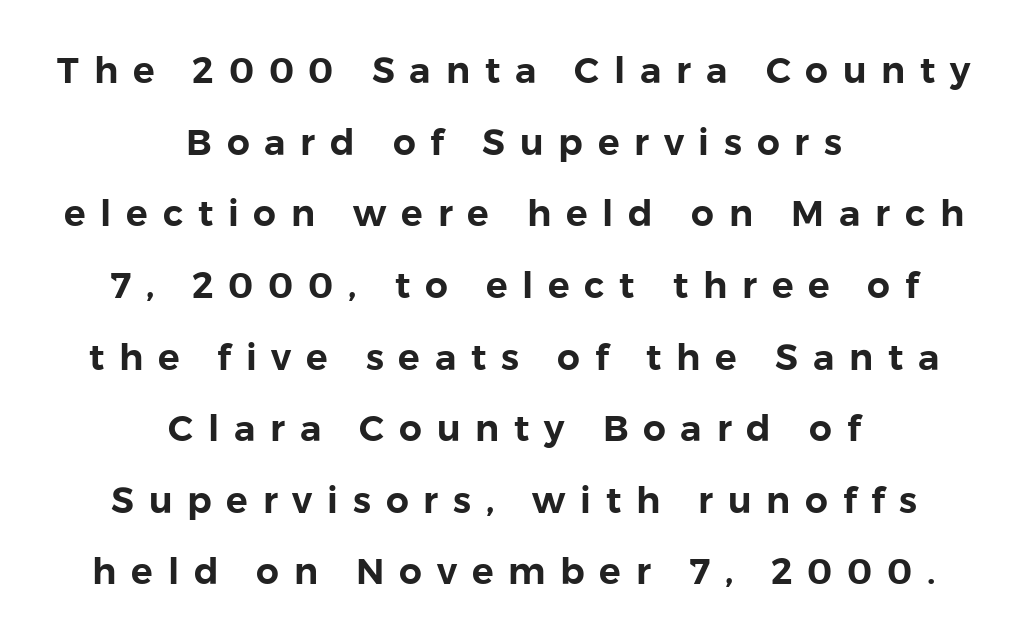
The image shows 36 px sans-serif type, upright; set centered, loose line spacing (1.99x), unusually wide letter spacing (+0.41 em), not underlined; low stroke contrast and a medium x-height.
